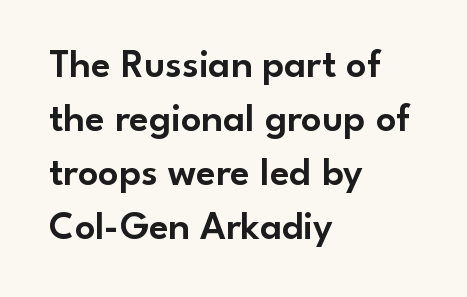
{"serif": "no", "italic": "no", "width": "normal", "stroke_contrast": "low", "x_height": "small", "monospaced": "no", "underline": "no", "align": "left", "line_spacing": "normal", "line_spacing_ratio": 1.35, "letter_spacing": "normal", "letter_spacing_em": 0.0, "glyph_px": 40}
